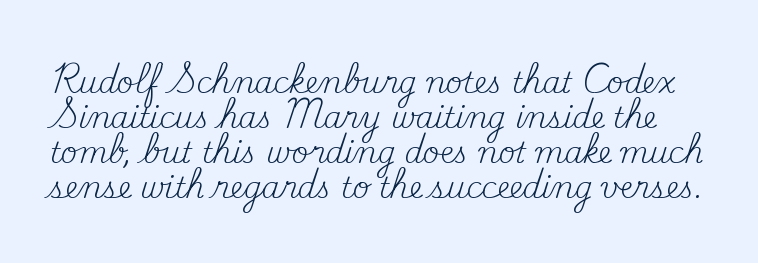
The image shows 29 px regular-weight serif type; set line spacing 1.21x, normal letter spacing, not underlined; medium stroke contrast and a small x-height.
